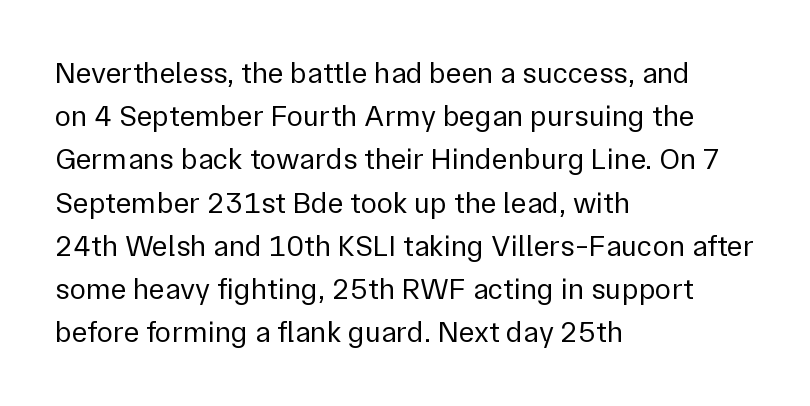
The image shows 30 px regular-weight sans-serif type, upright; set left-aligned, normal line spacing (1.44x), normal letter spacing, not underlined; low stroke contrast and a medium x-height.
